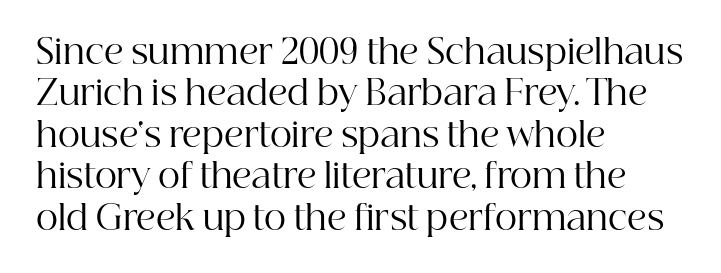
Quick note: underline off. If you drew a line through each stem, it would be perfectly vertical. The rendering keeps characters at their native spacing. The face used here is proportionally spaced, like ordinary book or web type. Every row of glyphs begins at an identical x-position on the left.
